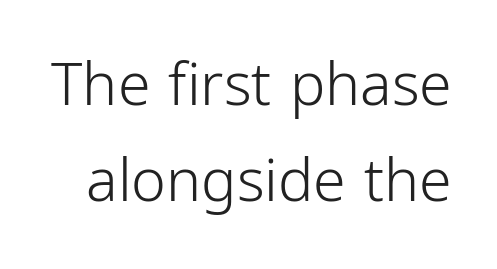
{"serif": "no", "italic": "no", "bold": "no", "weight": "light", "width": "condensed", "stroke_contrast": "low", "x_height": "medium", "monospaced": "no", "underline": "no", "line_spacing": "normal", "line_spacing_ratio": 1.63, "letter_spacing": "normal", "letter_spacing_em": 0.0, "glyph_px": 59}
